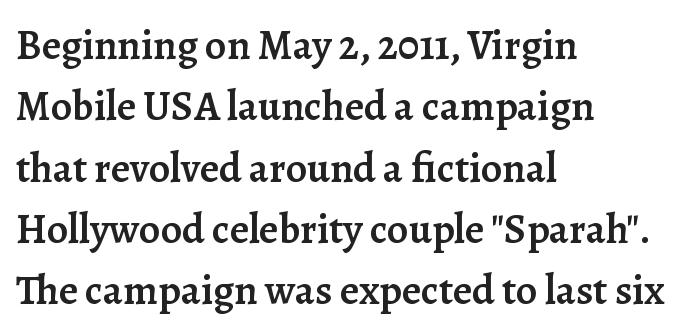
{"serif": "yes", "italic": "no", "bold": "semi", "weight": "semibold", "width": "normal", "stroke_contrast": "low", "x_height": "medium", "monospaced": "no", "underline": "no", "align": "left", "line_spacing": "normal", "line_spacing_ratio": 1.46, "letter_spacing": "normal", "letter_spacing_em": 0.0, "glyph_px": 42}
